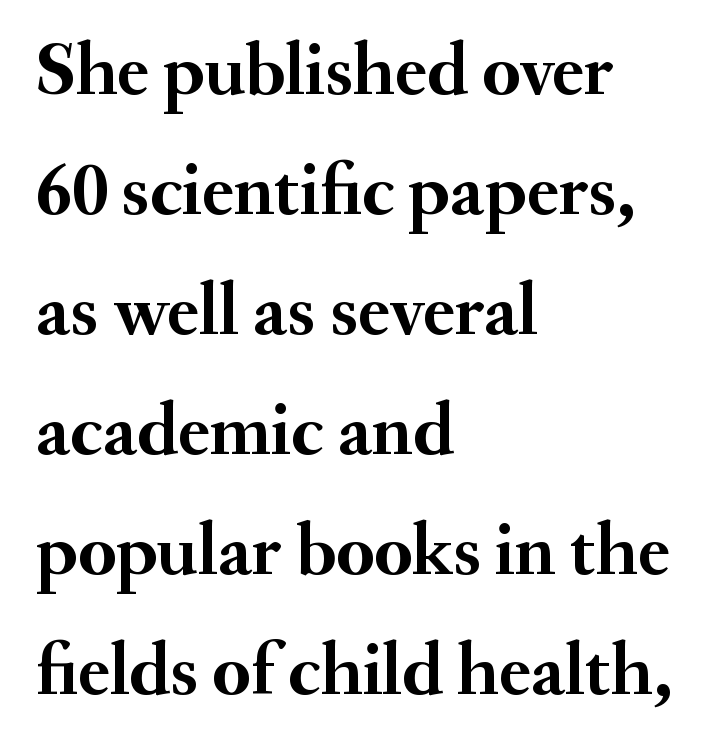
I'd describe the lettering as bold — thick and assertive. These lines are set flush left with a ragged right edge. Is the letter spacing exaggerated? No — it looks like the ordinary default. Nobody drew a line under any word here.
